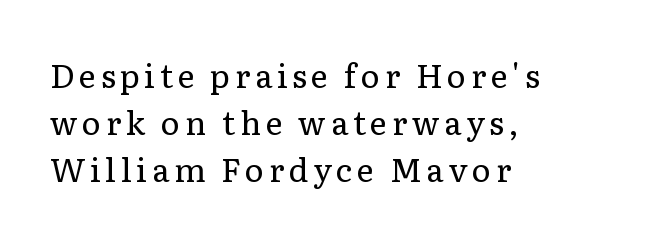
{"serif": "yes", "italic": "no", "bold": "no", "weight": "regular", "width": "normal", "stroke_contrast": "low", "x_height": "medium", "monospaced": "no", "underline": "no", "align": "left", "line_spacing": "normal", "line_spacing_ratio": 1.47, "glyph_px": 32}
